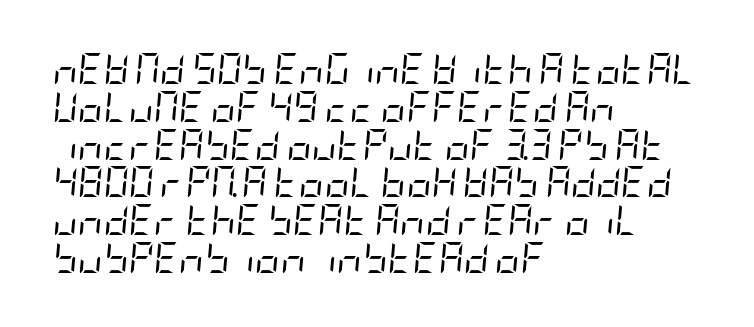
{"italic": "yes", "lean": "right", "slant_degrees": 5, "bold": "no", "weight": "regular", "width": "condensed", "stroke_contrast": "low", "x_height": "large", "underline": "no", "align": "left", "line_spacing_ratio": 1.22, "letter_spacing": "normal", "letter_spacing_em": 0.0, "glyph_px": 31}
